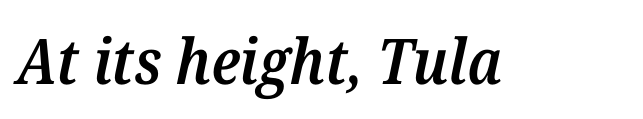
The image shows 63 px semibold serif type, italic (leaning right); set normal letter spacing, not underlined; medium stroke contrast and a medium x-height.
